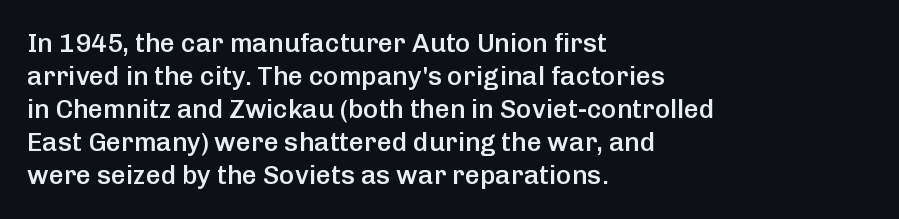
The image shows 26 px text type, upright; set left-aligned, normal line spacing (1.27x), normal letter spacing, not underlined.
